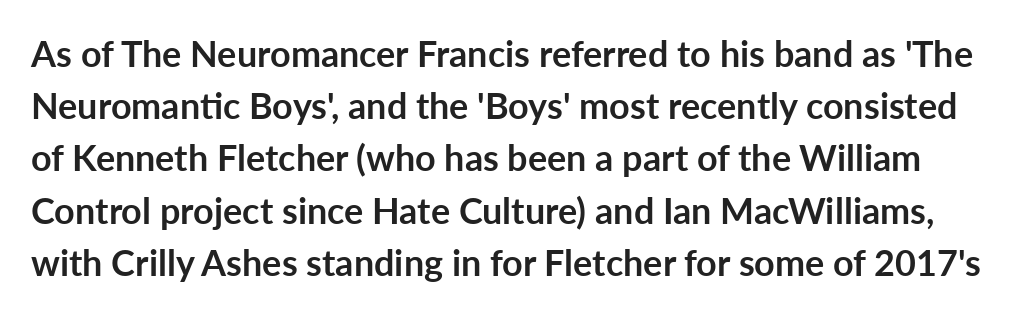
The image shows 36 px semibold sans-serif type, upright; set normal line spacing (1.45x), normal letter spacing, not underlined; low stroke contrast and a medium x-height.
